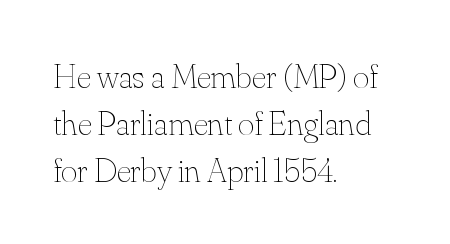
This sample uses an upright cut, with every glyph sitting square on the baseline. Character widths vary here, with narrow letters taking less room than wide ones. On a weight scale, this lands at 450 or below. Every row of glyphs begins at an identical x-position on the left. Underlining? Definitely not there. There is no visible air inserted between adjacent glyphs.
